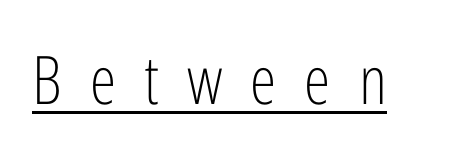
The image shows 67 px light, condensed sans-serif type, upright; set unusually wide letter spacing (+0.42 em), underlined; low stroke contrast and a medium x-height.
